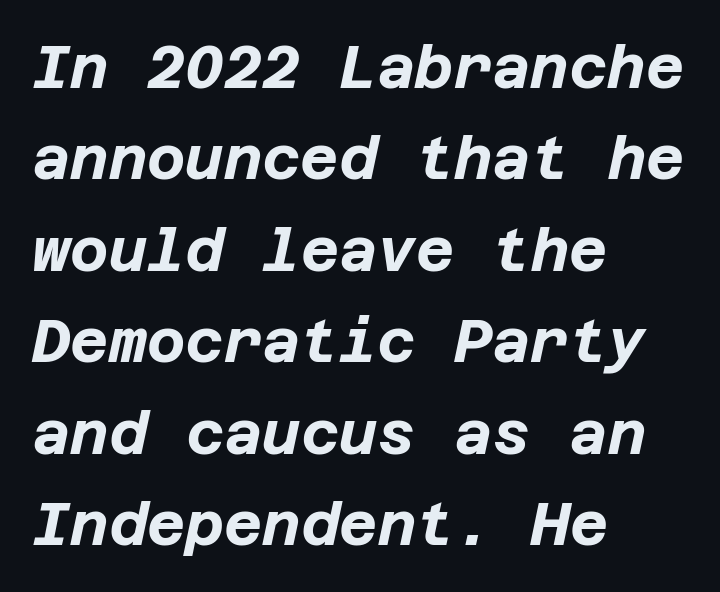
Q: Is the text bold? A: Yes.
Q: Is the text italic (slanted)? A: Yes, it leans right by about 12 degrees.
Q: Is the text underlined? A: No.
Q: How is the paragraph aligned? A: Left-aligned.
Q: Is the spacing between letters normal or unusually wide? A: Normal.
Q: Is the spacing between lines tight, normal or loose? A: Normal.
Q: Width (condensed, normal, or wide)? A: Normal.
Q: Stroke contrast? A: Low.
Q: x-height? A: Large.
